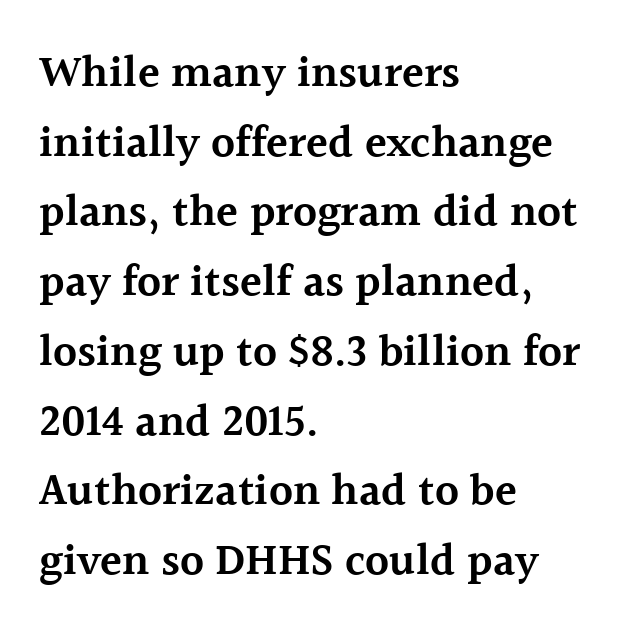
{"serif": "yes", "italic": "no", "bold": "semi", "weight": "semibold", "width": "normal", "x_height": "medium", "monospaced": "no", "underline": "no", "align": "left", "line_spacing": "normal", "line_spacing_ratio": 1.55, "letter_spacing": "normal", "letter_spacing_em": 0.0, "glyph_px": 45}
